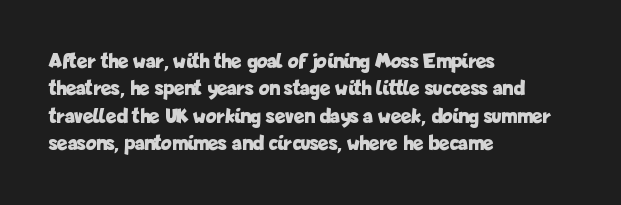
Q: Is the text bold? A: Yes.
Q: Is the text italic (slanted)? A: No, it is upright.
Q: Is the text underlined? A: No.
Q: How is the paragraph aligned? A: Left-aligned.
Q: Is the spacing between letters normal or unusually wide? A: Normal.
Q: Is the spacing between lines tight, normal or loose? A: Normal.
